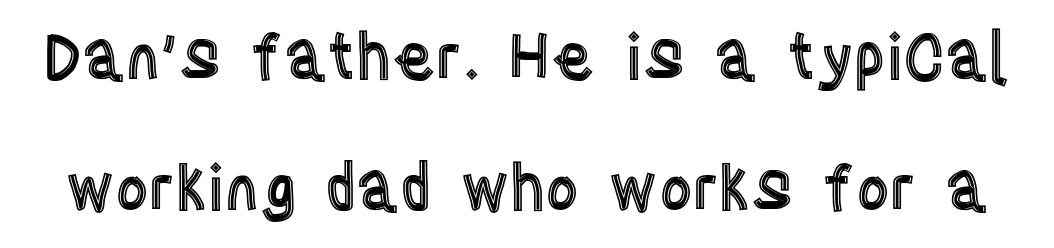
{"italic": "no", "width": "condensed", "x_height": "large", "monospaced": "no", "underline": "no", "line_spacing": "loose", "line_spacing_ratio": 2.04, "letter_spacing": "normal", "letter_spacing_em": 0.0, "glyph_px": 64}
